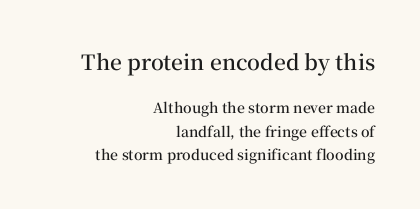
Q: Is the text bold? A: Semi-bold.
Q: Is the text italic (slanted)? A: No, it is upright.
Q: Is the text underlined? A: No.
Q: How is the paragraph aligned? A: Right-aligned.
Q: Is the spacing between letters normal or unusually wide? A: Normal.
Q: Is the spacing between lines tight, normal or loose? A: Normal.
Q: Which block of text is set in a larger size, the first (top) or the second (bottom)? A: The first (top) one.
